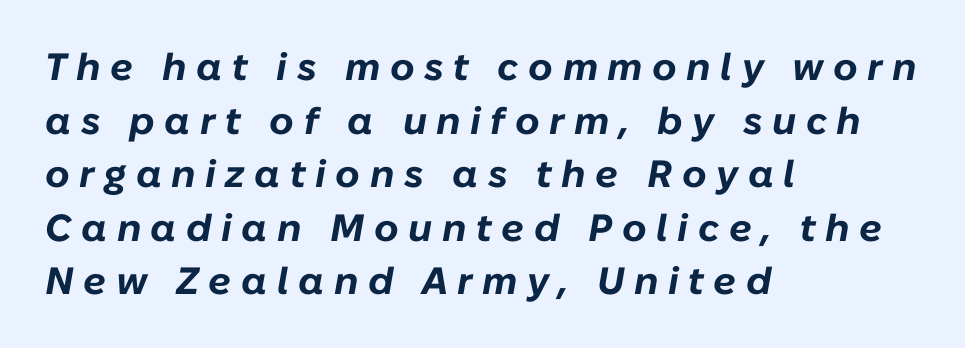
{"italic": "yes", "lean": "right", "slant_degrees": 10, "bold": "yes", "weight": "bold", "width": "normal", "stroke_contrast": "low", "x_height": "medium", "monospaced": "no", "underline": "no", "align": "left", "line_spacing": "normal", "line_spacing_ratio": 1.41, "letter_spacing": "wide", "letter_spacing_em": 0.25, "glyph_px": 38}
